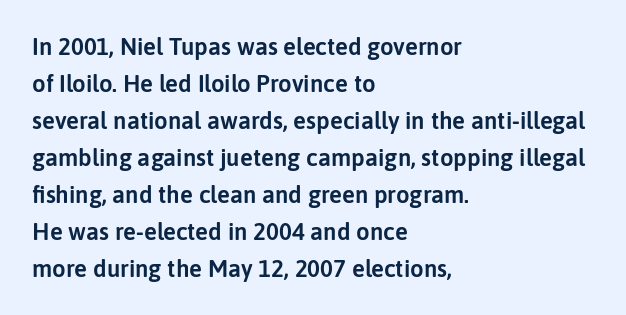
The image shows 24 px text type, upright; set left-aligned, normal line spacing (1.54x), normal letter spacing, not underlined.
